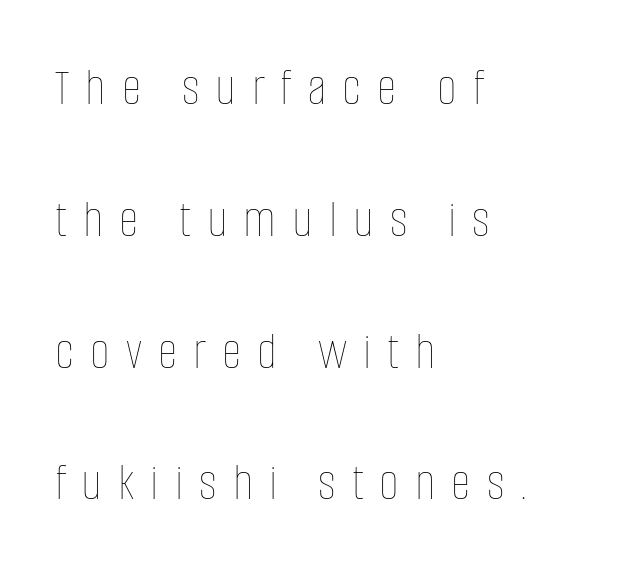
Q: Is the text bold? A: No.
Q: Is the text italic (slanted)? A: No, it is upright.
Q: Is the text underlined? A: No.
Q: How is the paragraph aligned? A: Left-aligned.
Q: Is the spacing between letters normal or unusually wide? A: Unusually wide.
Q: Is the spacing between lines tight, normal or loose? A: Loose.
Q: Width (condensed, normal, or wide)? A: Condensed.
Q: Stroke contrast? A: Low.
Q: x-height? A: Large.
Q: Monospaced? A: No.
